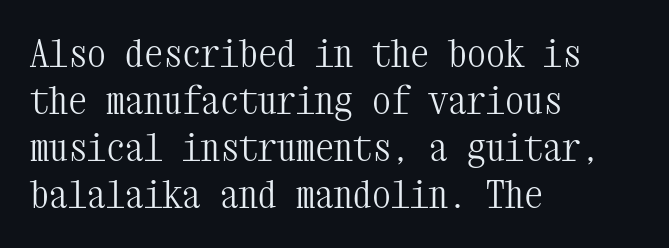
The image shows 38 px light, condensed serif type, upright, monospaced; set left-aligned, line spacing 1.24x, normal letter spacing, not underlined; medium stroke contrast and a medium x-height.
